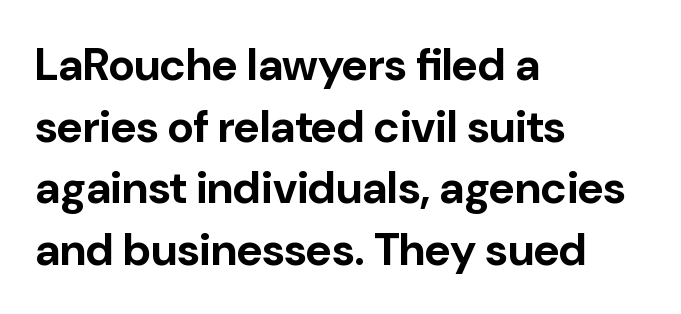
Q: Is the text bold? A: Yes.
Q: Is the text italic (slanted)? A: No, it is upright.
Q: Is the typeface a serif or a sans-serif typeface? A: Sans-serif.
Q: Is the text underlined? A: No.
Q: How is the paragraph aligned? A: Left-aligned.
Q: Is the spacing between letters normal or unusually wide? A: Normal.
Q: Is the spacing between lines tight, normal or loose? A: Normal.
Q: Width (condensed, normal, or wide)? A: Normal.
Q: Stroke contrast? A: Low.
Q: x-height? A: Medium.
Q: Monospaced? A: No.
